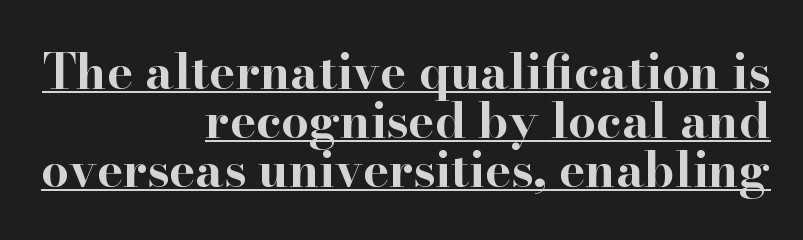
{"serif": "yes", "italic": "no", "bold": "yes", "weight": "bold", "width": "wide", "stroke_contrast": "high", "x_height": "small", "monospaced": "no", "underline": "yes", "align": "right", "line_spacing": "tight", "line_spacing_ratio": 1.0, "letter_spacing": "normal", "letter_spacing_em": 0.0, "glyph_px": 49}
